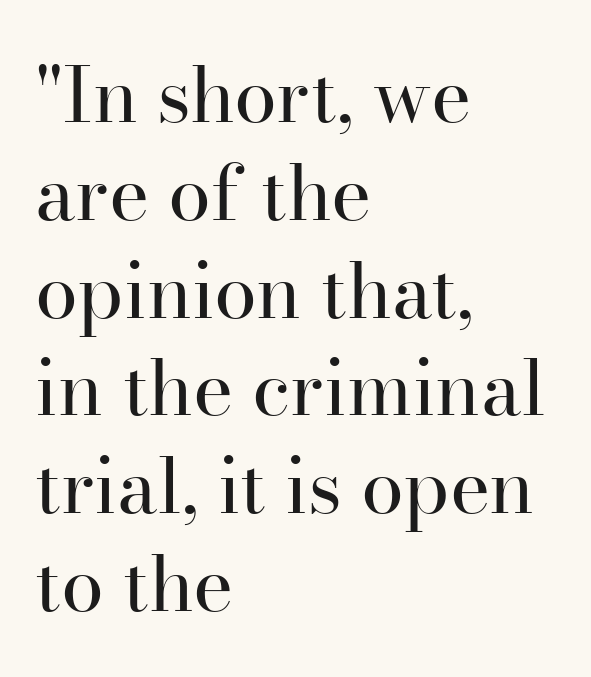
Q: Is the text bold? A: No.
Q: Is the text italic (slanted)? A: No, it is upright.
Q: Is the typeface a serif or a sans-serif typeface? A: Serif.
Q: Is the text underlined? A: No.
Q: How is the paragraph aligned? A: Left-aligned.
Q: Is the spacing between letters normal or unusually wide? A: Normal.
Q: Is the spacing between lines tight, normal or loose? A: Normal.
Q: Width (condensed, normal, or wide)? A: Normal.
Q: Stroke contrast? A: High.
Q: x-height? A: Small.
Q: Monospaced? A: No.
